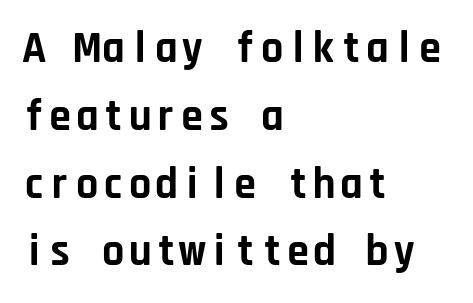
The image shows 44 px bold sans-serif type, upright, monospaced; set left-aligned, normal line spacing (1.54x), normal letter spacing, not underlined; low stroke contrast and a large x-height.
